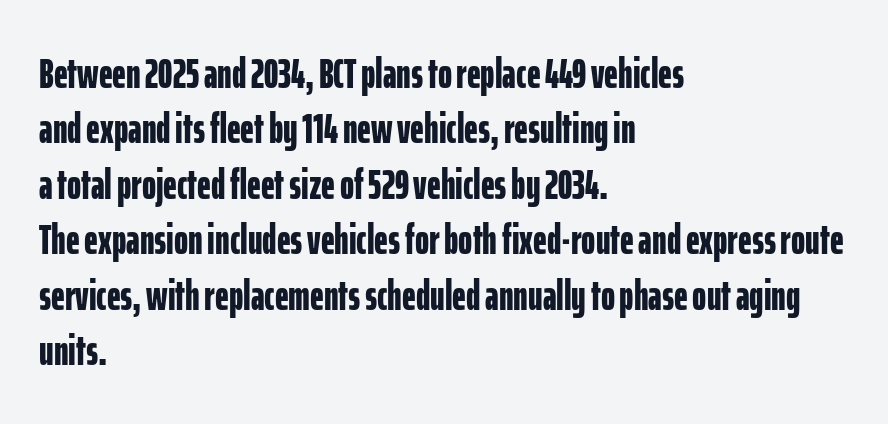
The image shows 43 px bold, condensed sans-serif type, upright; set left-aligned, normal line spacing (1.29x), normal letter spacing, not underlined; low stroke contrast and a medium x-height.
